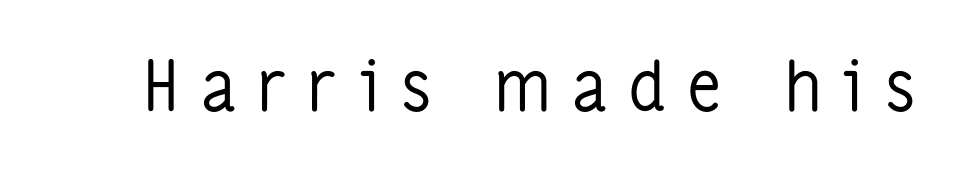
The image shows 69 px regular-weight, condensed sans-serif type, upright; set unusually wide letter spacing (+0.32 em), not underlined; low stroke contrast and a medium x-height.
